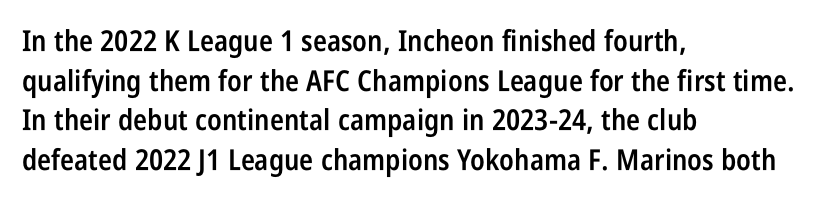
Q: Is the text bold? A: Semi-bold.
Q: Is the text italic (slanted)? A: No, it is upright.
Q: Is the typeface a serif or a sans-serif typeface? A: Sans-serif.
Q: Is the text underlined? A: No.
Q: How is the paragraph aligned? A: Left-aligned.
Q: Is the spacing between letters normal or unusually wide? A: Normal.
Q: Is the spacing between lines tight, normal or loose? A: Normal.
Q: Width (condensed, normal, or wide)? A: Condensed.
Q: Stroke contrast? A: Low.
Q: x-height? A: Large.
Q: Monospaced? A: No.
